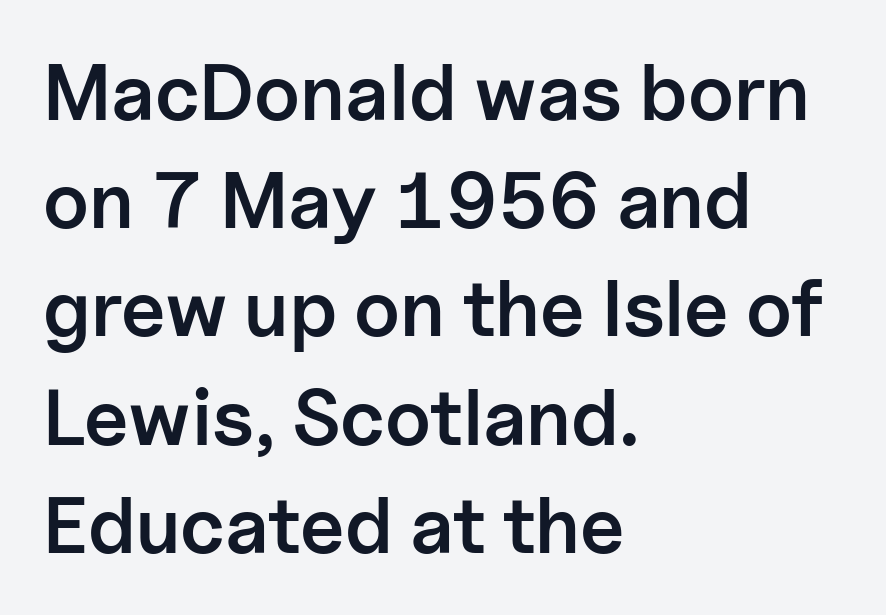
The image shows 79 px semibold sans-serif type, upright; set left-aligned, normal line spacing (1.37x), normal letter spacing, not underlined; low stroke contrast and a medium x-height.
